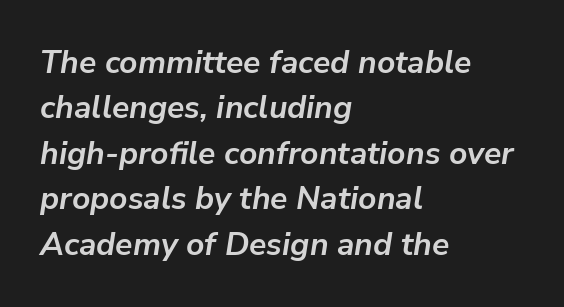
{"italic": "yes", "lean": "right", "slant_degrees": 9, "bold": "yes", "weight": "semibold", "width": "normal", "stroke_contrast": "low", "x_height": "medium", "monospaced": "no", "underline": "no", "align": "left", "line_spacing": "normal", "line_spacing_ratio": 1.42, "letter_spacing": "normal", "letter_spacing_em": 0.0, "glyph_px": 32}
